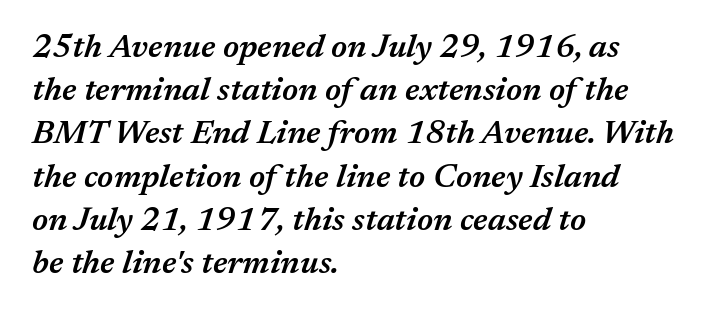
Q: Is the text bold? A: Semi-bold.
Q: Is the text italic (slanted)? A: Yes, it leans right by about 17 degrees.
Q: Is the text underlined? A: No.
Q: How is the paragraph aligned? A: Left-aligned.
Q: Is the spacing between letters normal or unusually wide? A: Normal.
Q: Is the spacing between lines tight, normal or loose? A: Normal.
Q: Width (condensed, normal, or wide)? A: Normal.
Q: Stroke contrast? A: Medium.
Q: x-height? A: Medium.
Q: Monospaced? A: No.
